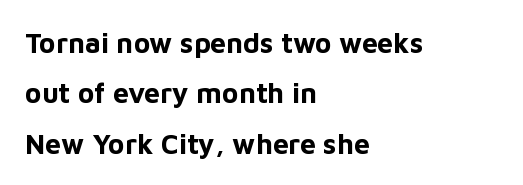
{"serif": "no", "italic": "no", "bold": "yes", "weight": "bold", "width": "normal", "stroke_contrast": "low", "x_height": "medium", "monospaced": "no", "underline": "no", "align": "left", "line_spacing_ratio": 1.8, "letter_spacing": "normal", "letter_spacing_em": 0.0, "glyph_px": 28}
